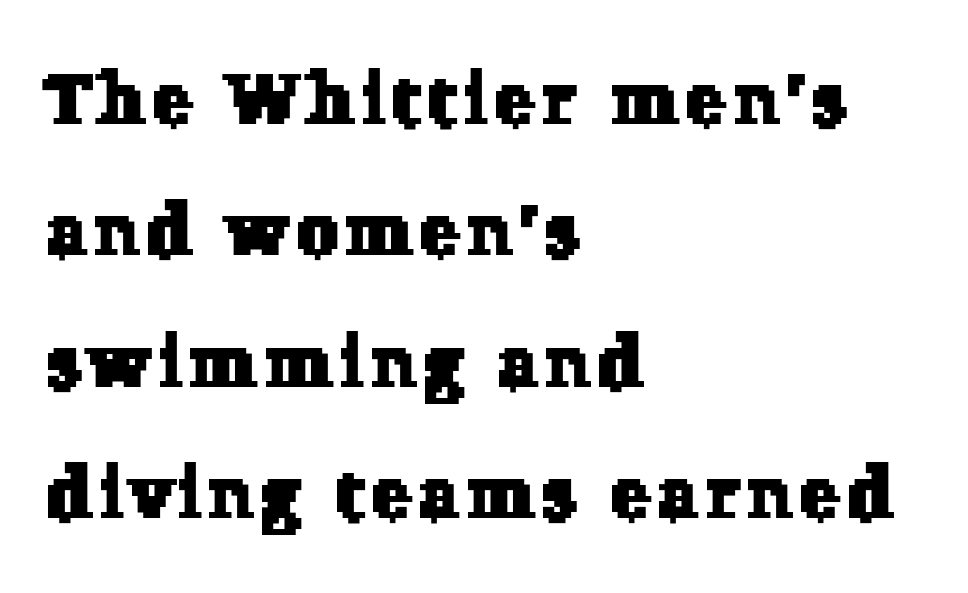
{"serif": "yes", "width": "normal", "stroke_contrast": "low", "x_height": "medium", "monospaced": "no", "underline": "no", "align": "left", "line_spacing_ratio": 1.8, "glyph_px": 73}
